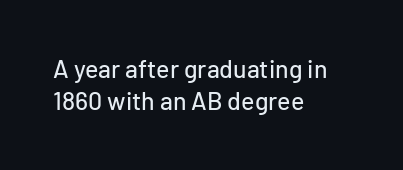
Is there much room between lines? A standard amount, neither cramped nor airy. The passage shown is not underscored anywhere. Visually the block forms a straight wall on the left and a jagged coastline on the right. The lettering holds an erect, upright posture throughout. This rendering leaves character spacing at its baseline value.
